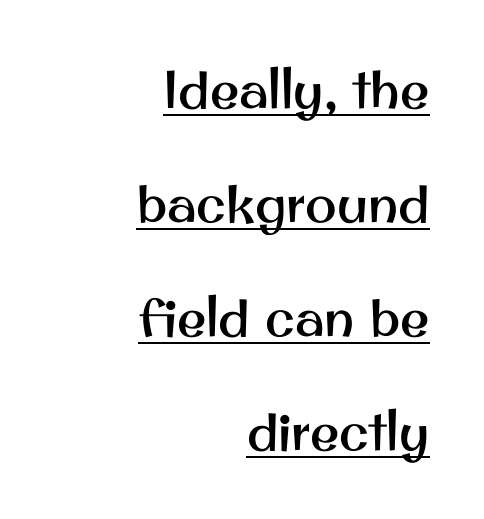
To sum up the face: it is a sans, with no serifs. Caption: multi-line text, flush right, ragged left. Emphasis is given by a line drawn under the lettering. Upright lettering throughout. Here the designer chose a conventional face with non-uniform glyph widths.
